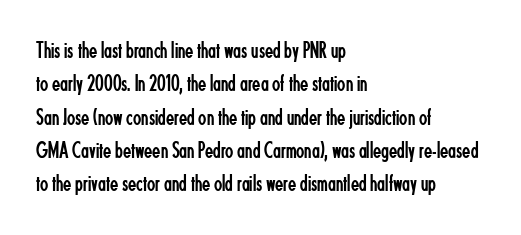
{"italic": "no", "bold": "no", "underline": "no", "align": "left", "line_spacing": "normal", "line_spacing_ratio": 1.39, "letter_spacing": "normal", "letter_spacing_em": 0.0, "glyph_px": 24}
